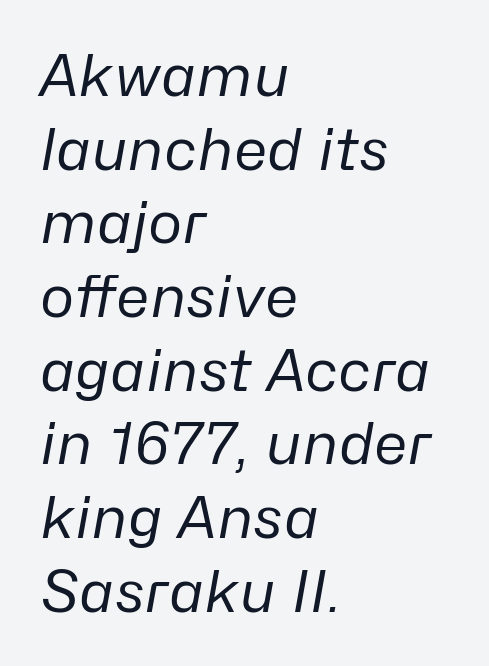
The image shows 58 px regular-weight type, italic (leaning right); set left-aligned, normal line spacing (1.27x), normal letter spacing, not underlined; low stroke contrast and a medium x-height.
